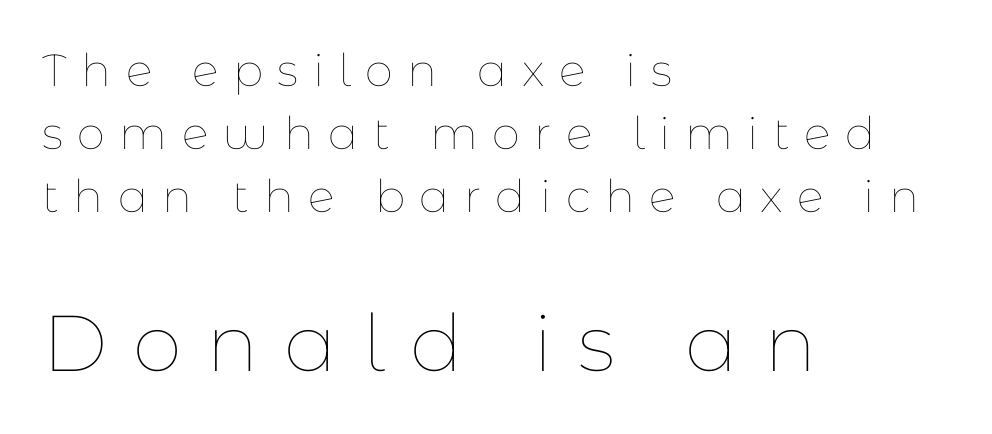
Q: Is the text bold? A: No.
Q: Is the text italic (slanted)? A: No, it is upright.
Q: Is the text underlined? A: No.
Q: How is the paragraph aligned? A: Left-aligned.
Q: Is the spacing between letters normal or unusually wide? A: Unusually wide.
Q: Is the spacing between lines tight, normal or loose? A: Normal.
Q: Which block of text is set in a larger size, the first (top) or the second (bottom)? A: The second (bottom) one.
Q: Width (condensed, normal, or wide)? A: Normal.
Q: Stroke contrast? A: Low.
Q: x-height? A: Medium.
Q: Monospaced? A: No.
